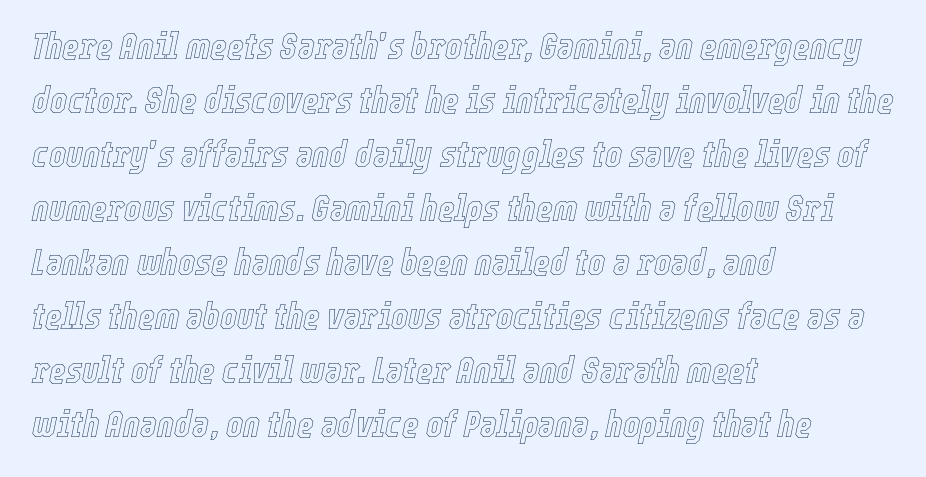
{"italic": "yes", "lean": "right", "slant_degrees": 12, "width": "condensed", "x_height": "medium", "monospaced": "no", "underline": "no", "align": "left", "line_spacing": "normal", "line_spacing_ratio": 1.5, "letter_spacing": "normal", "letter_spacing_em": 0.0, "glyph_px": 36}
